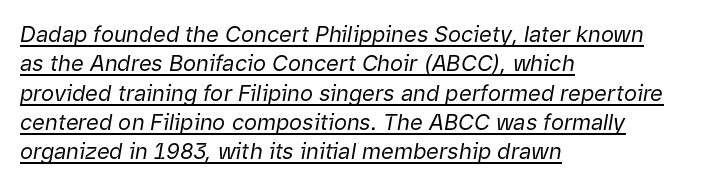
{"italic": "yes", "lean": "right", "slant_degrees": 9, "bold": "no", "underline": "yes", "align": "left", "line_spacing": "normal", "line_spacing_ratio": 1.33, "letter_spacing": "normal", "letter_spacing_em": 0.0, "glyph_px": 22}
